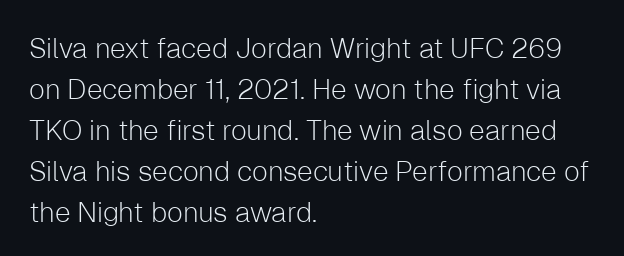
The image shows 28 px light sans-serif type, upright; set left-aligned, normal line spacing (1.46x), normal letter spacing, not underlined; low stroke contrast and a medium x-height.
